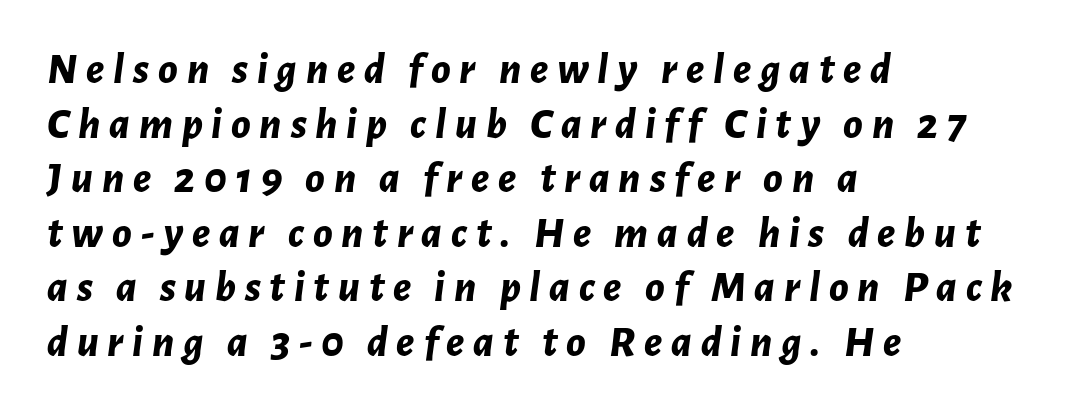
{"italic": "yes", "lean": "right", "slant_degrees": 7, "bold": "yes", "weight": "bold", "width": "normal", "stroke_contrast": "low", "x_height": "medium", "monospaced": "no", "underline": "no", "align": "left", "line_spacing_ratio": 1.24, "letter_spacing": "wide", "letter_spacing_em": 0.2, "glyph_px": 44}
